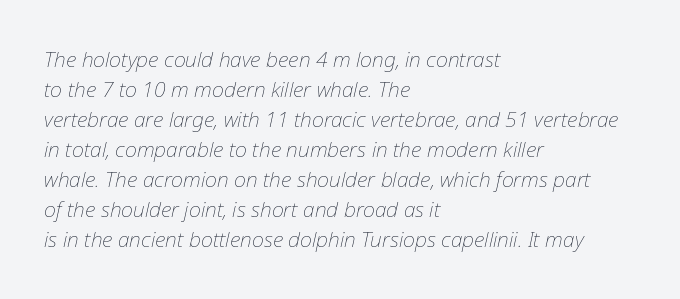
Q: Is the text bold? A: No.
Q: Is the text italic (slanted)? A: Yes, it leans right by about 12 degrees.
Q: Is the text underlined? A: No.
Q: How is the paragraph aligned? A: Left-aligned.
Q: Is the spacing between letters normal or unusually wide? A: Normal.
Q: Is the spacing between lines tight, normal or loose? A: Normal.
